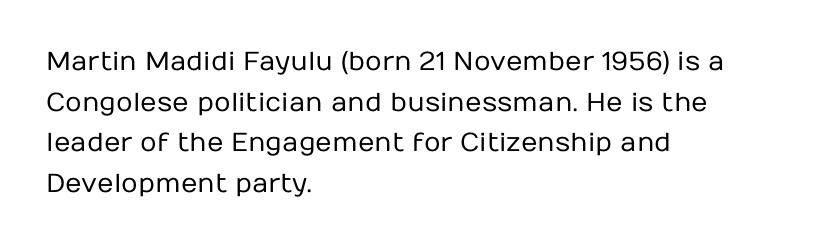
The image shows 26 px text type, upright; set left-aligned, normal line spacing (1.56x), normal letter spacing, not underlined.
